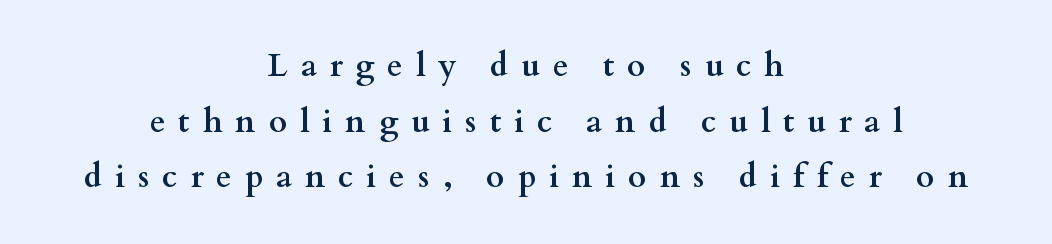
Q: Is the text bold? A: Yes.
Q: Is the text italic (slanted)? A: No, it is upright.
Q: Is the typeface a serif or a sans-serif typeface? A: Serif.
Q: Is the text underlined? A: No.
Q: How is the paragraph aligned? A: Centered.
Q: Is the spacing between letters normal or unusually wide? A: Unusually wide.
Q: Width (condensed, normal, or wide)? A: Wide.
Q: Stroke contrast? A: Medium.
Q: x-height? A: Small.
Q: Monospaced? A: No.
